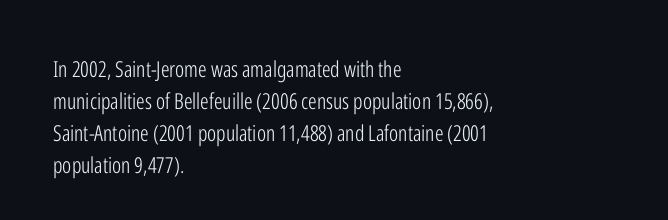
The image shows 22 px text type, upright; set left-aligned, normal line spacing (1.45x), normal letter spacing, not underlined.
